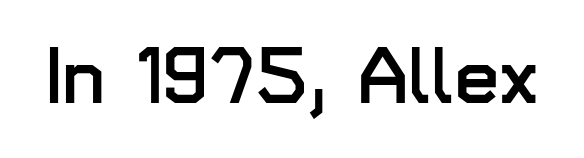
{"serif": "no", "italic": "no", "width": "normal", "stroke_contrast": "low", "x_height": "medium", "monospaced": "no", "underline": "no", "letter_spacing": "normal", "letter_spacing_em": 0.0, "glyph_px": 79}
